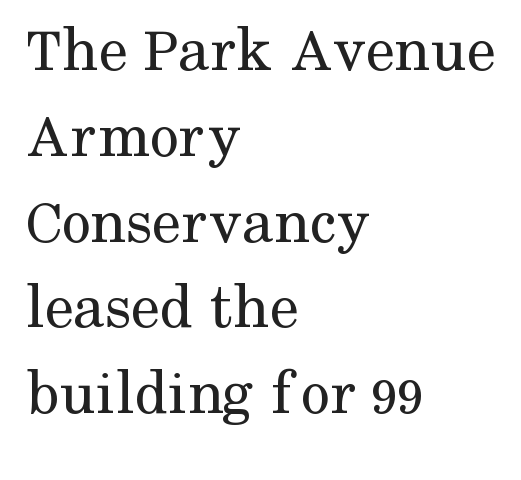
The image shows 65 px regular-weight serif type, upright; set left-aligned, normal line spacing (1.32x), normal letter spacing, not underlined; medium stroke contrast and a medium x-height.
